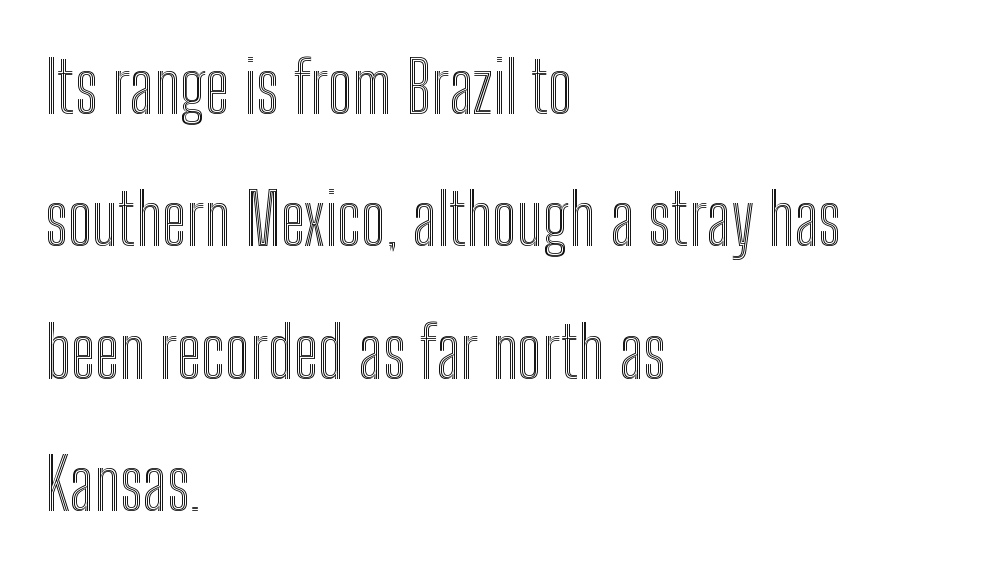
Q: Is the text italic (slanted)? A: No, it is upright.
Q: Is the text underlined? A: No.
Q: How is the paragraph aligned? A: Left-aligned.
Q: Is the spacing between letters normal or unusually wide? A: Normal.
Q: Width (condensed, normal, or wide)? A: Condensed.
Q: x-height? A: Medium.
Q: Monospaced? A: No.
